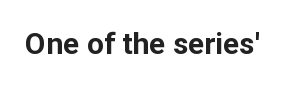
{"serif": "no", "italic": "no", "bold": "yes", "weight": "bold", "width": "normal", "stroke_contrast": "low", "x_height": "medium", "monospaced": "no", "underline": "no", "letter_spacing": "normal", "letter_spacing_em": 0.0, "glyph_px": 30}
